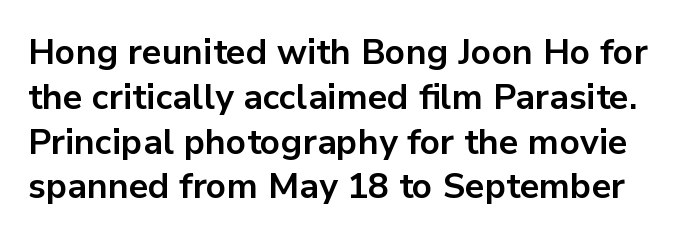
Check where the strokes stop: nothing finishes them off — pure sans. A normal amount of white space separates one row of letters from the next. Does the lettering tilt? It doesn't — this is upright. Has an underline been added? It has not.
